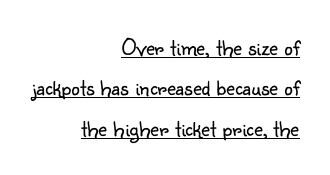
The specimen includes a rule beneath the text block's lines. Leftover space on each line is placed entirely before the opening word. Is the type heavy? It reads as light-to-regular instead. Upright lettering throughout. A normal amount of white space separates one row of letters from the next. Caption: standard tracking, unaltered.
